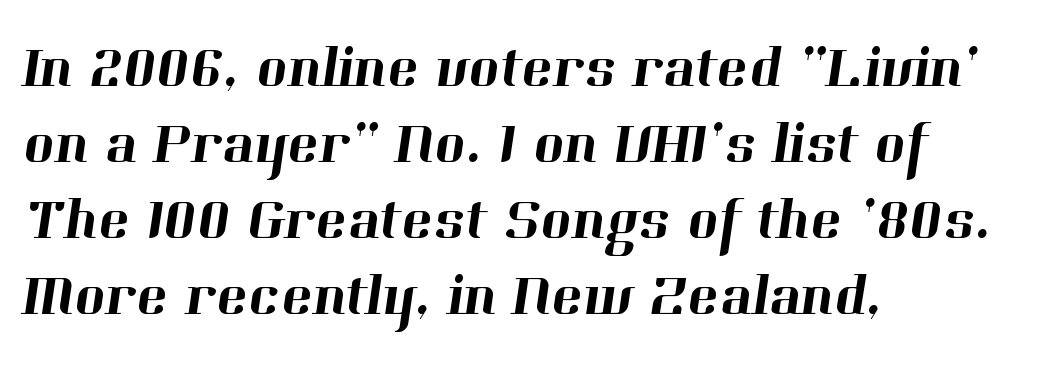
Q: Is the typeface a serif or a sans-serif typeface? A: Serif.
Q: Is the text underlined? A: No.
Q: How is the paragraph aligned? A: Left-aligned.
Q: Is the spacing between letters normal or unusually wide? A: Normal.
Q: Is the spacing between lines tight, normal or loose? A: Normal.
Q: Width (condensed, normal, or wide)? A: Normal.
Q: Stroke contrast? A: High.
Q: x-height? A: Medium.
Q: Monospaced? A: No.
